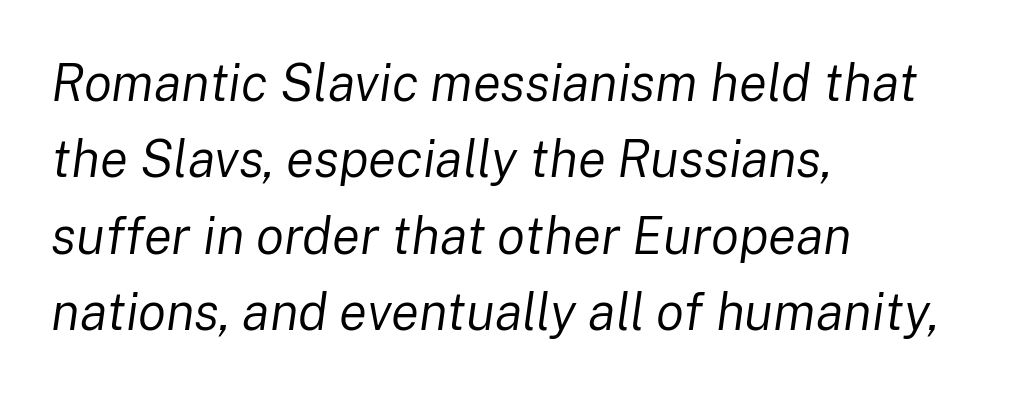
The image shows 52 px regular-weight type, italic (leaning right); set left-aligned, normal line spacing (1.47x), normal letter spacing, not underlined; low stroke contrast and a medium x-height.
